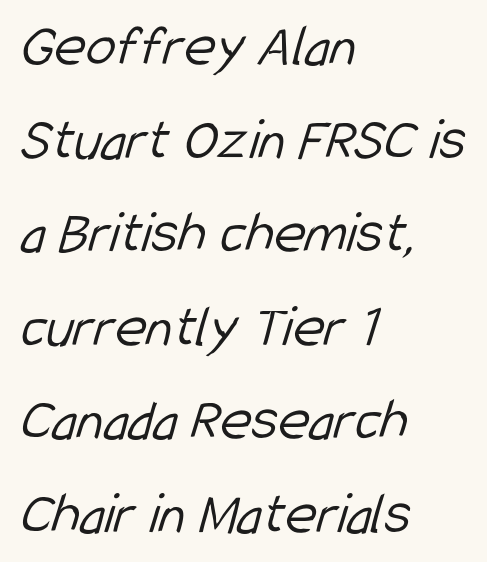
Between one letter and the next there's only the usual sliver of space. Horizontally, the lines are justified to the leading edge only. A bare baseline throughout the passage. Note the varied advance widths — an 'i' is clearly narrower than an 'm'. Nothing heavy about these letters — not bold at all. A sans-serif font was chosen for this passage.
